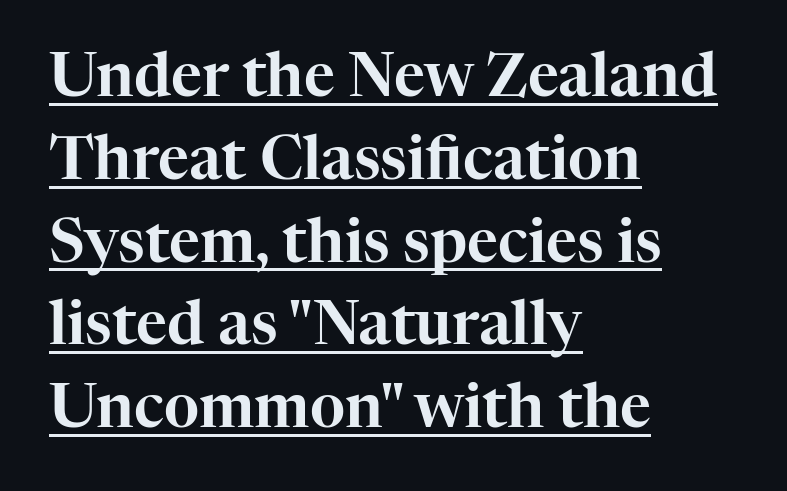
Look at the bottom of the vertical strokes: they flare into serifs here. What decoration does the sample have? An underline. Looks like regular typesetting: each glyph gets only the width it needs. Tracking value appears to be zero — textbook default spacing. Which margin do the lines hug? The left one — the right edge is uneven.
